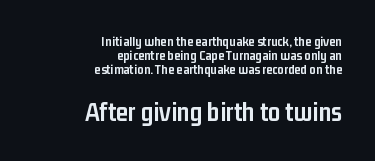
{"italic": "no", "bold": "yes", "underline": "no", "align": "right", "line_spacing": "tight", "line_spacing_ratio": 1.01, "letter_spacing": "normal", "letter_spacing_em": 0.0, "larger_block": "second", "size_ratio": 1.93, "glyph_px": 27}
